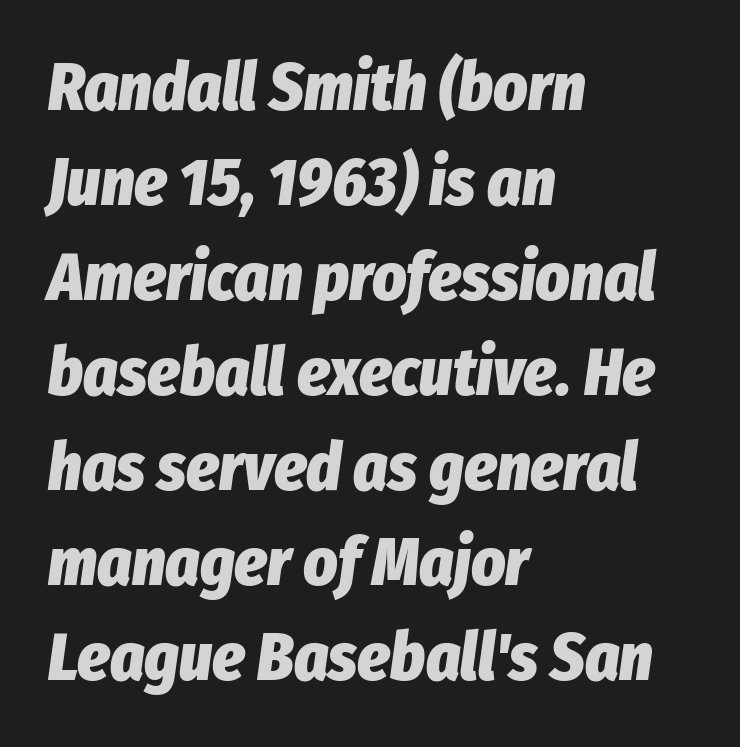
The image shows 66 px heavy, condensed type, italic (leaning right); set left-aligned, normal line spacing (1.44x), normal letter spacing, not underlined; low stroke contrast and a medium x-height.
